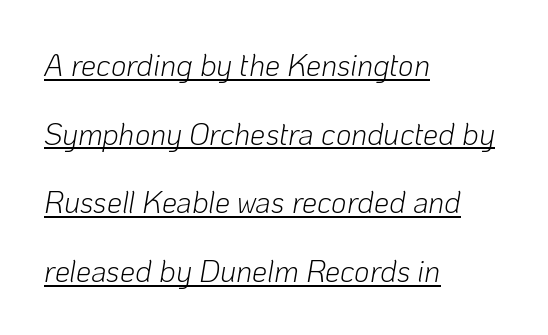
The image shows 30 px light type, italic (leaning right); set left-aligned, loose line spacing (2.29x), normal letter spacing, underlined; low stroke contrast and a medium x-height.
